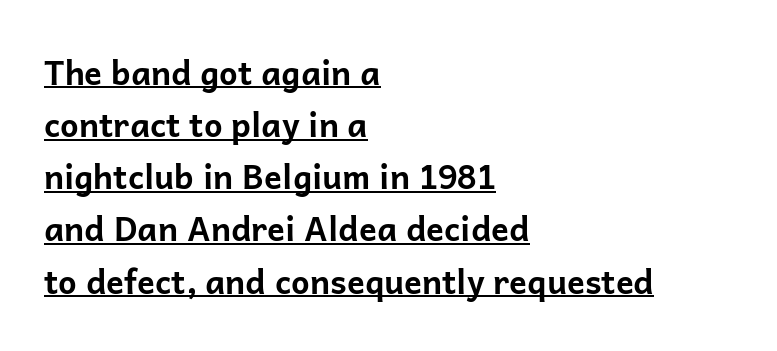
Q: Is the text bold? A: Yes.
Q: Is the text italic (slanted)? A: No, it is upright.
Q: Is the typeface a serif or a sans-serif typeface? A: Sans-serif.
Q: Is the text underlined? A: Yes.
Q: How is the paragraph aligned? A: Left-aligned.
Q: Is the spacing between letters normal or unusually wide? A: Normal.
Q: Is the spacing between lines tight, normal or loose? A: Normal.
Q: Width (condensed, normal, or wide)? A: Normal.
Q: Stroke contrast? A: Low.
Q: x-height? A: Medium.
Q: Monospaced? A: No.
